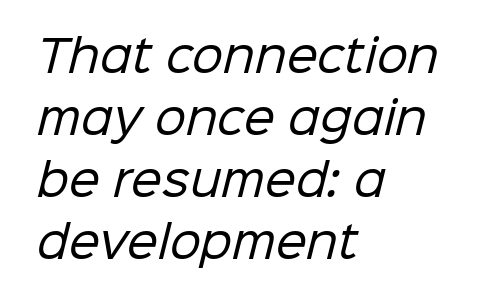
{"serif": "no", "bold": "no", "weight": "regular", "width": "normal", "stroke_contrast": "low", "x_height": "medium", "monospaced": "no", "underline": "no", "align": "left", "line_spacing": "normal", "line_spacing_ratio": 1.41, "letter_spacing": "normal", "letter_spacing_em": 0.0, "glyph_px": 44}
